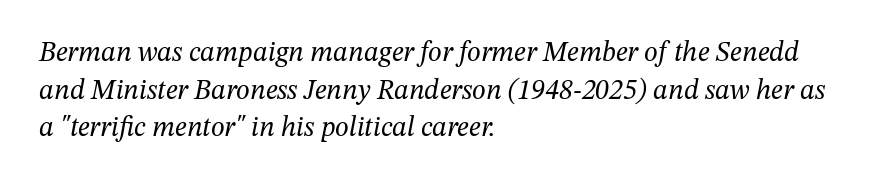
{"serif": "yes", "italic": "yes", "lean": "right", "slant_degrees": 12, "bold": "no", "weight": "regular", "width": "normal", "stroke_contrast": "medium", "x_height": "medium", "monospaced": "no", "underline": "no", "align": "left", "line_spacing": "normal", "line_spacing_ratio": 1.34, "letter_spacing": "normal", "letter_spacing_em": 0.0, "glyph_px": 28}
